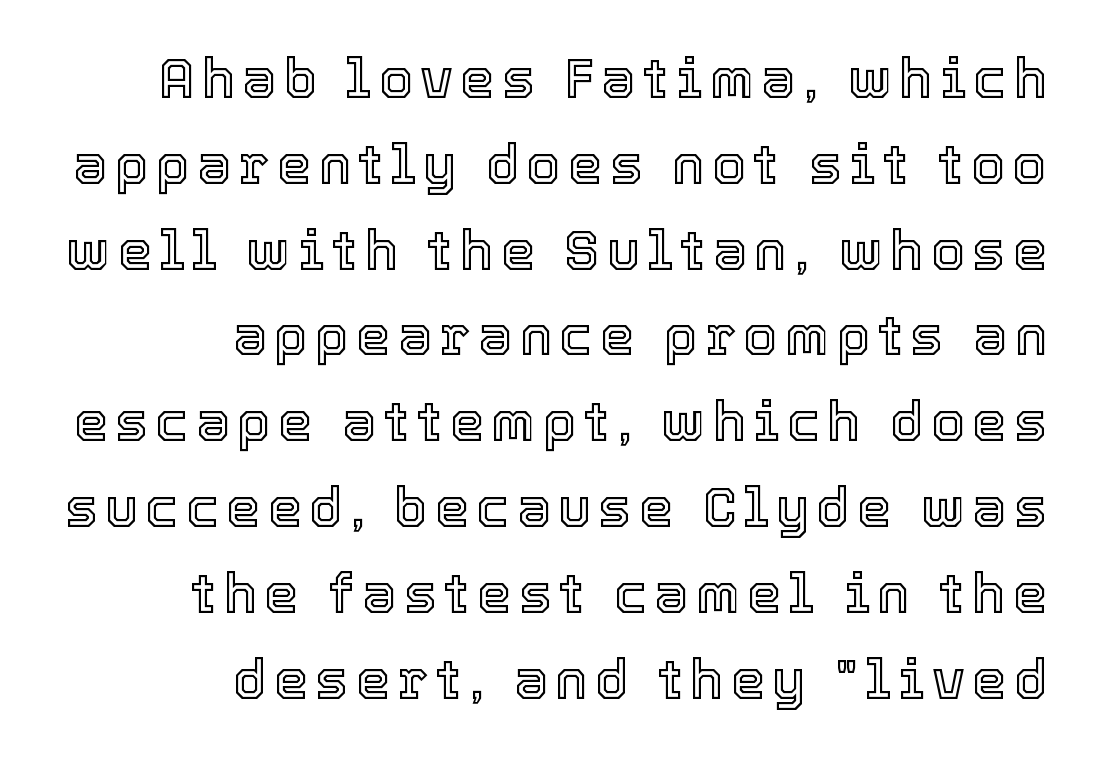
{"italic": "no", "width": "normal", "x_height": "medium", "monospaced": "no", "underline": "no", "align": "right", "line_spacing": "normal", "line_spacing_ratio": 1.56, "glyph_px": 55}
